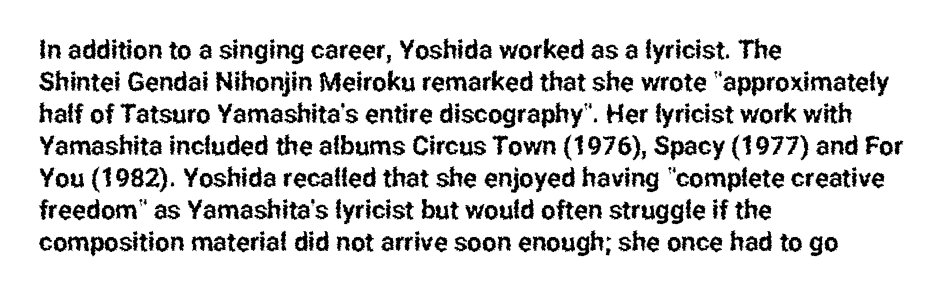
{"italic": "no", "underline": "no", "align": "left", "line_spacing_ratio": 1.23, "letter_spacing": "normal", "letter_spacing_em": 0.0, "glyph_px": 26}
